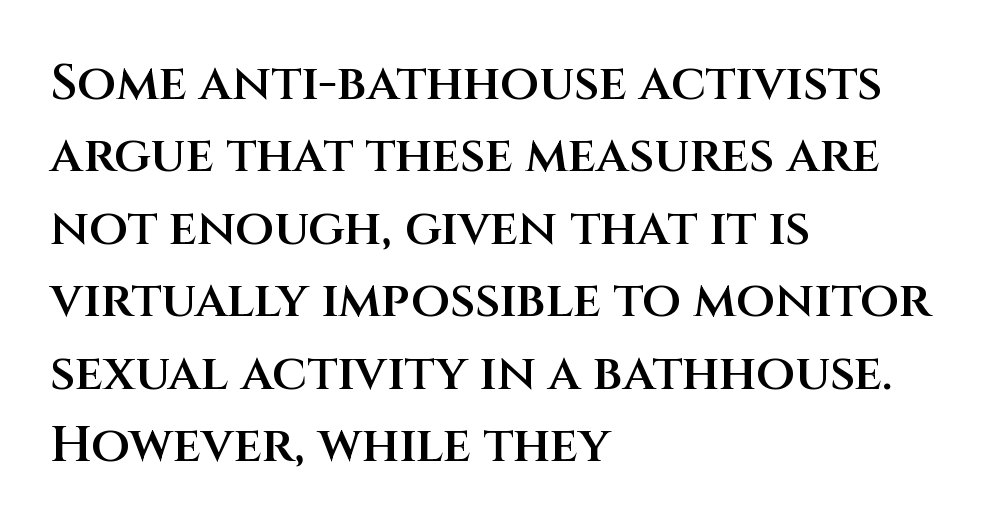
Q: Is the text bold? A: Semi-bold.
Q: Is the text italic (slanted)? A: No, it is upright.
Q: Is the typeface a serif or a sans-serif typeface? A: Sans-serif.
Q: Is the text underlined? A: No.
Q: How is the paragraph aligned? A: Left-aligned.
Q: Is the spacing between letters normal or unusually wide? A: Normal.
Q: Is the spacing between lines tight, normal or loose? A: Normal.
Q: Width (condensed, normal, or wide)? A: Normal.
Q: Stroke contrast? A: Medium.
Q: x-height? A: Large.
Q: Monospaced? A: No.
